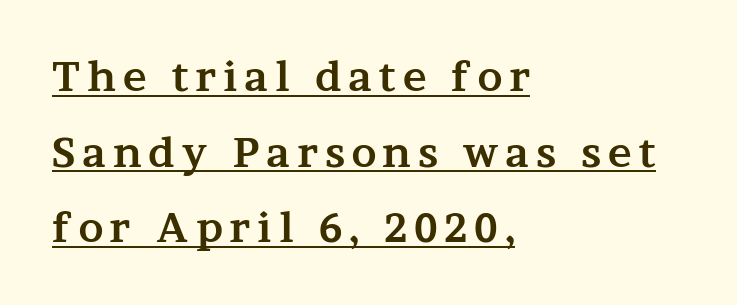
The image shows 40 px bold, wide serif type, upright; set left-aligned, line spacing 1.89x, underlined; medium stroke contrast and a medium x-height.
